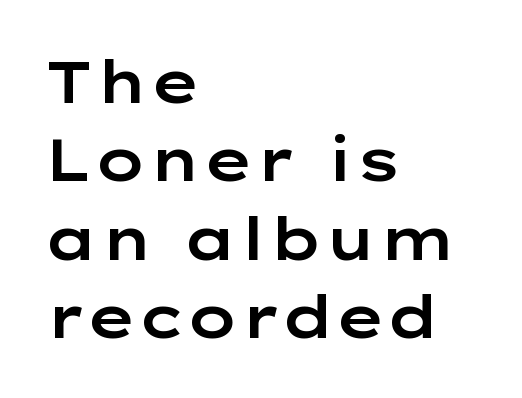
Anything drawn beneath the words? Only blank space. Posture: vertical. The space between consecutive lines is moderate. The rendering uses natural spacing where letterforms have individual widths. Each word holds together tightly as a unit, with standard inter-letter gaps.
